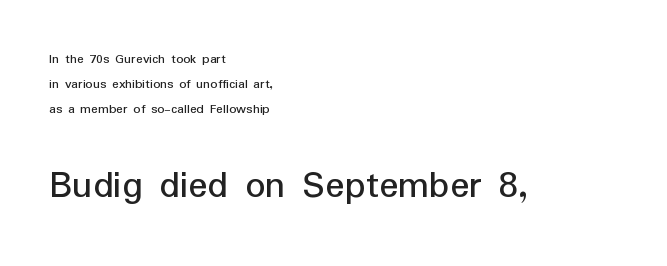
Q: Is the text italic (slanted)? A: No, it is upright.
Q: Is the typeface a serif or a sans-serif typeface? A: Sans-serif.
Q: Is the text underlined? A: No.
Q: How is the paragraph aligned? A: Left-aligned.
Q: Is the spacing between letters normal or unusually wide? A: Normal.
Q: Which block of text is set in a larger size, the first (top) or the second (bottom)? A: The second (bottom) one.
Q: Width (condensed, normal, or wide)? A: Normal.
Q: Stroke contrast? A: Low.
Q: x-height? A: Medium.
Q: Monospaced? A: No.
